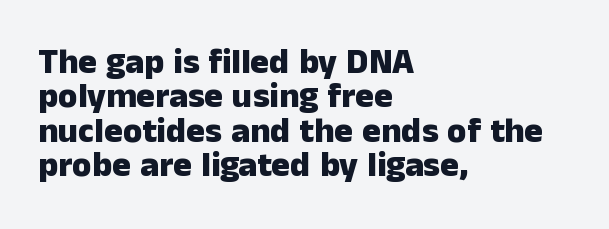
{"serif": "no", "italic": "no", "bold": "yes", "weight": "heavy", "width": "normal", "stroke_contrast": "low", "x_height": "medium", "monospaced": "no", "underline": "no", "align": "left", "line_spacing": "tight", "line_spacing_ratio": 0.98, "letter_spacing": "normal", "letter_spacing_em": 0.0, "glyph_px": 35}
